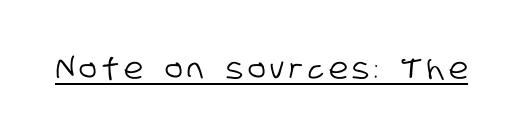
{"serif": "no", "width": "condensed", "stroke_contrast": "low", "x_height": "large", "monospaced": "no", "underline": "yes", "glyph_px": 29}
